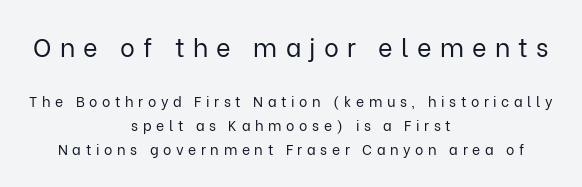
The image shows 25 px text type, upright; set centered, line spacing 1.72x, unusually wide letter spacing (+0.33 em), not underlined; the first (top) block is 1.79x larger.
